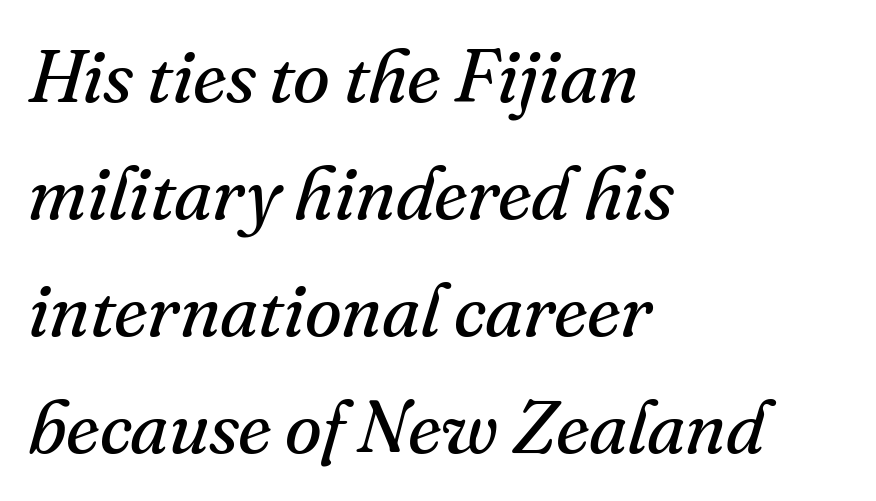
{"serif": "yes", "italic": "yes", "lean": "right", "slant_degrees": 16, "bold": "no", "weight": "regular", "width": "normal", "stroke_contrast": "medium", "x_height": "small", "monospaced": "no", "underline": "no", "align": "left", "line_spacing": "normal", "line_spacing_ratio": 1.56, "letter_spacing": "normal", "letter_spacing_em": 0.0, "glyph_px": 75}
